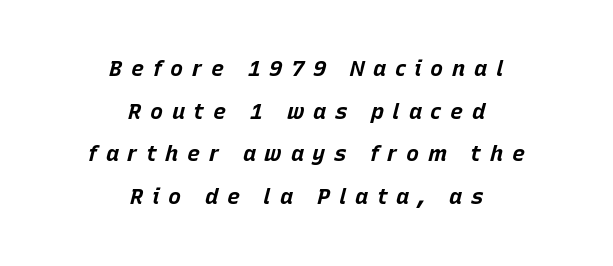
The image shows 22 px bold type, italic (leaning right); set centered, loose line spacing (1.94x), unusually wide letter spacing (+0.39 em), not underlined.
